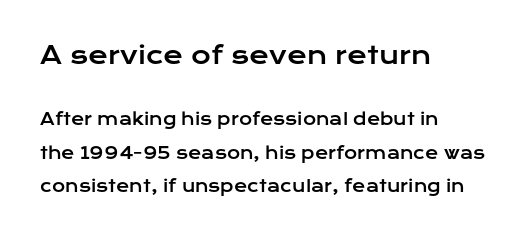
The image shows 24 px text type, upright; set left-aligned, loose line spacing (2.09x), normal letter spacing, not underlined; the first (top) block is 1.5x larger.
